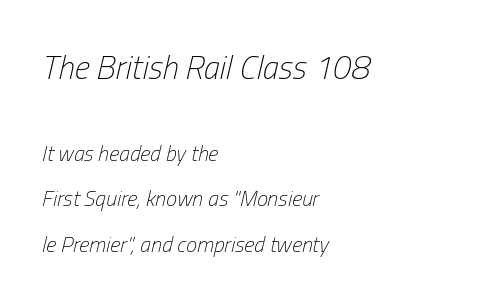
{"italic": "yes", "lean": "right", "slant_degrees": 13, "bold": "no", "weight": "light", "width": "condensed", "stroke_contrast": "low", "x_height": "medium", "monospaced": "no", "underline": "no", "align": "left", "line_spacing": "loose", "line_spacing_ratio": 2.07, "letter_spacing": "normal", "letter_spacing_em": 0.0, "larger_block": "first", "size_ratio": 1.5, "glyph_px": 33}
